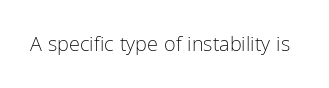
Posture: upright roman. Short note: letters normally spaced. The weight would be labelled regular, book, light, or lighter still. Lines of text with bare space underneath.
